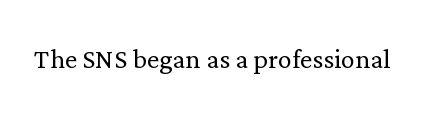
Q: Is the text bold? A: No.
Q: Is the text italic (slanted)? A: No, it is upright.
Q: Is the typeface a serif or a sans-serif typeface? A: Serif.
Q: Is the text underlined? A: No.
Q: Is the spacing between letters normal or unusually wide? A: Normal.
Q: Width (condensed, normal, or wide)? A: Normal.
Q: Stroke contrast? A: Low.
Q: x-height? A: Medium.
Q: Monospaced? A: No.
